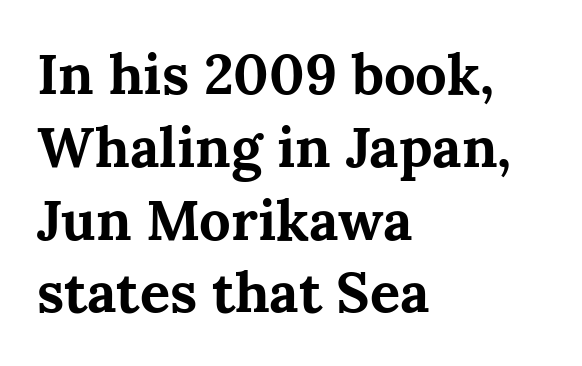
{"serif": "yes", "italic": "no", "bold": "yes", "weight": "bold", "width": "normal", "stroke_contrast": "medium", "x_height": "medium", "monospaced": "no", "underline": "no", "align": "left", "line_spacing": "normal", "line_spacing_ratio": 1.3, "letter_spacing": "normal", "letter_spacing_em": 0.0, "glyph_px": 56}
